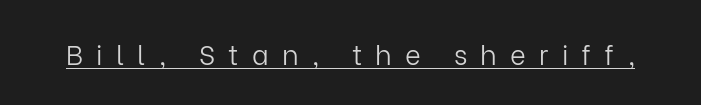
What stands out about the letter spacing? Its width — letters are far apart. The rendering uses the underline text-decoration. The letters stand straight up with perfectly vertical stems. No extra ink here — the face is not bold.
